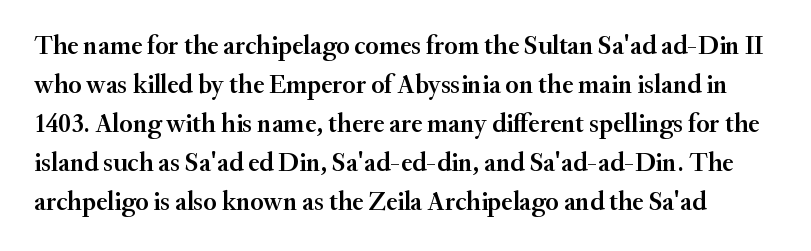
The image shows 26 px text type, upright; set normal line spacing (1.5x), normal letter spacing, not underlined.
